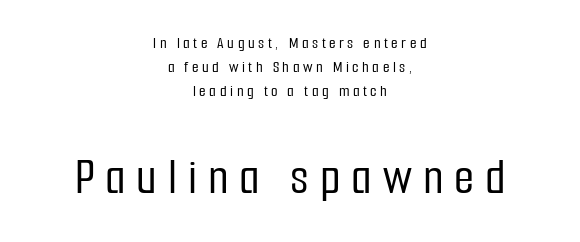
The image shows 52 px condensed sans-serif type, upright; set centered, normal line spacing (1.42x), unusually wide letter spacing (+0.21 em), not underlined; the second (bottom) block is 3.06x larger; low stroke contrast and a medium x-height.
